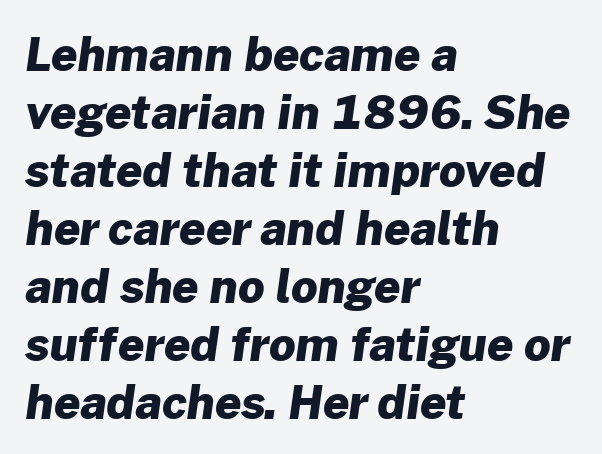
{"serif": "no", "bold": "yes", "weight": "heavy", "width": "normal", "stroke_contrast": "low", "x_height": "medium", "monospaced": "no", "underline": "no", "align": "left", "line_spacing": "normal", "line_spacing_ratio": 1.26, "letter_spacing": "normal", "letter_spacing_em": 0.0, "glyph_px": 46}
